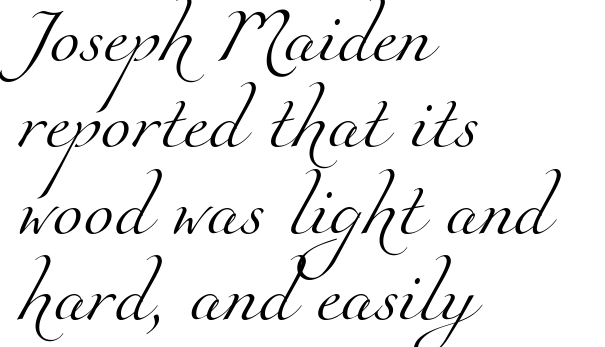
Q: Is the text bold? A: No.
Q: Is the typeface a serif or a sans-serif typeface? A: Serif.
Q: Is the text underlined? A: No.
Q: How is the paragraph aligned? A: Left-aligned.
Q: Is the spacing between letters normal or unusually wide? A: Normal.
Q: Is the spacing between lines tight, normal or loose? A: Normal.
Q: Width (condensed, normal, or wide)? A: Normal.
Q: Stroke contrast? A: Medium.
Q: x-height? A: Small.
Q: Monospaced? A: No.
